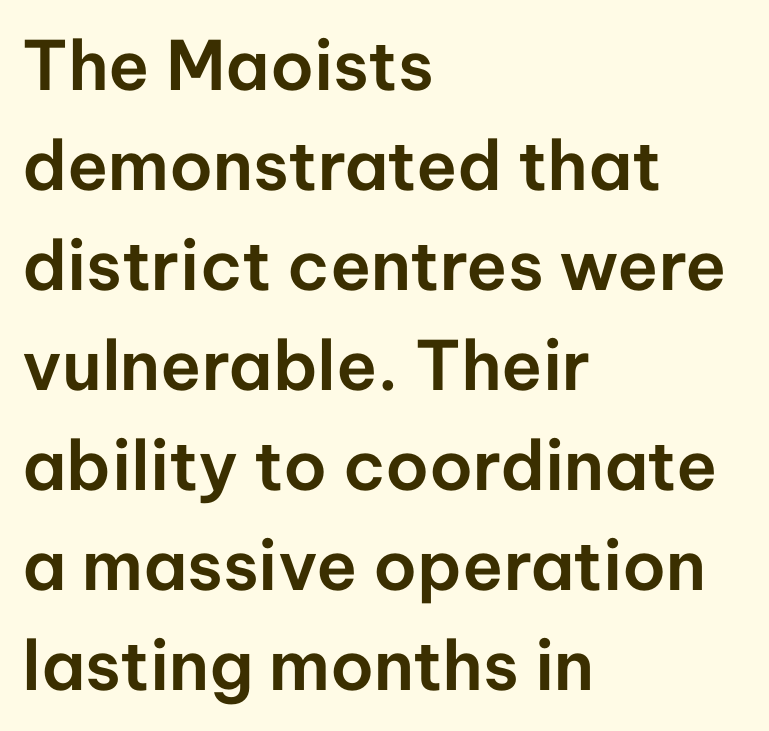
The image shows 68 px sans-serif type, upright; set left-aligned, normal line spacing (1.47x), normal letter spacing, not underlined; low stroke contrast and a medium x-height.
